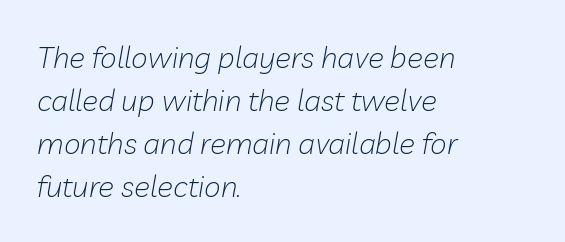
These lines stack with their left ends in a neat column. Stems here are at most as thick as an everyday book face. If you drew a line through each stem, it would be angled. The space directly below the letters is spotless.
